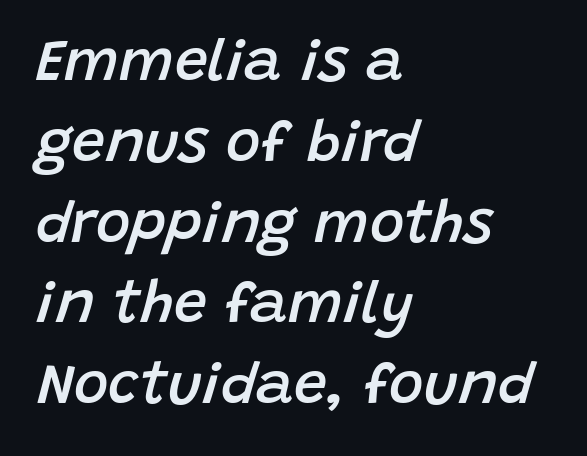
{"italic": "yes", "lean": "right", "slant_degrees": 15, "bold": "semi", "weight": "semibold", "width": "normal", "stroke_contrast": "low", "x_height": "large", "monospaced": "no", "underline": "no", "align": "left", "line_spacing": "normal", "line_spacing_ratio": 1.37, "letter_spacing": "normal", "letter_spacing_em": 0.0, "glyph_px": 59}
